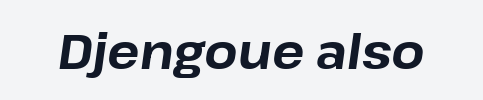
{"italic": "yes", "lean": "right", "slant_degrees": 8, "bold": "yes", "weight": "bold", "width": "normal", "stroke_contrast": "low", "x_height": "medium", "monospaced": "no", "underline": "no", "letter_spacing": "normal", "letter_spacing_em": 0.0, "glyph_px": 48}
